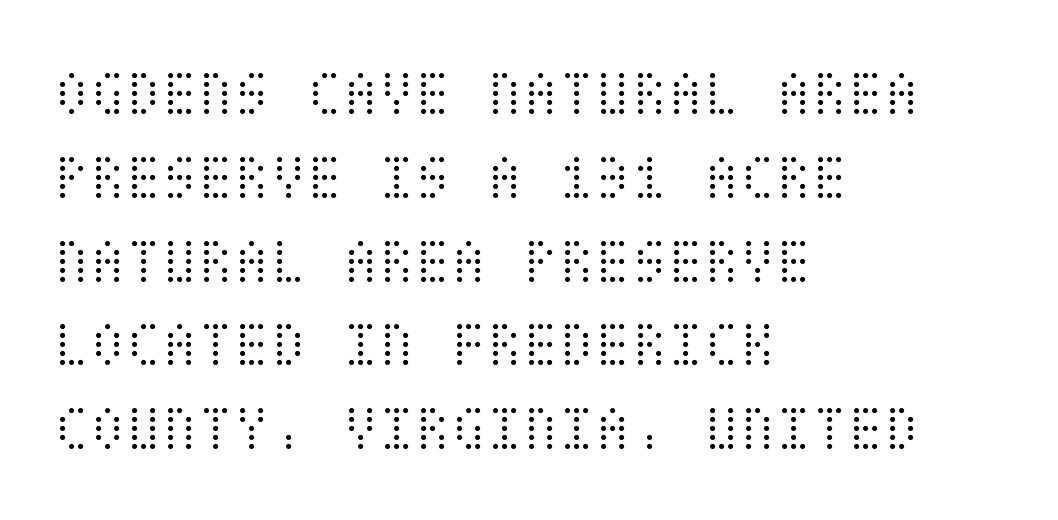
Left-aligned paragraph, ragged on the right. It's the straight-up-and-down kind of type. Regarding leading, the lines here are spaced in the standard way. Rule under the text: the space is simply empty. Letter spacing: default. Weight: regular or lighter.
